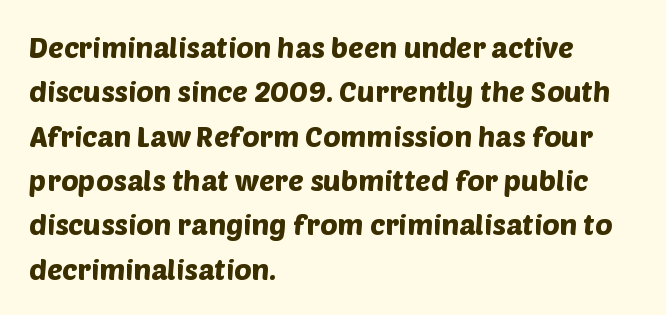
{"serif": "no", "width": "normal", "stroke_contrast": "low", "x_height": "large", "monospaced": "no", "underline": "no", "align": "left", "line_spacing": "normal", "line_spacing_ratio": 1.53, "letter_spacing": "normal", "letter_spacing_em": 0.0, "glyph_px": 29}
